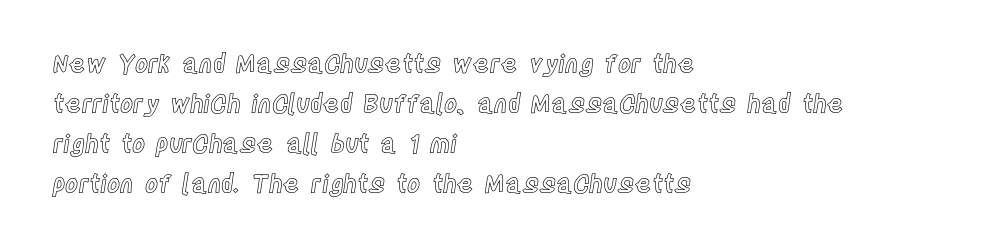
{"underline": "no", "align": "left", "line_spacing": "normal", "line_spacing_ratio": 1.6, "letter_spacing": "normal", "letter_spacing_em": 0.0, "glyph_px": 25}
